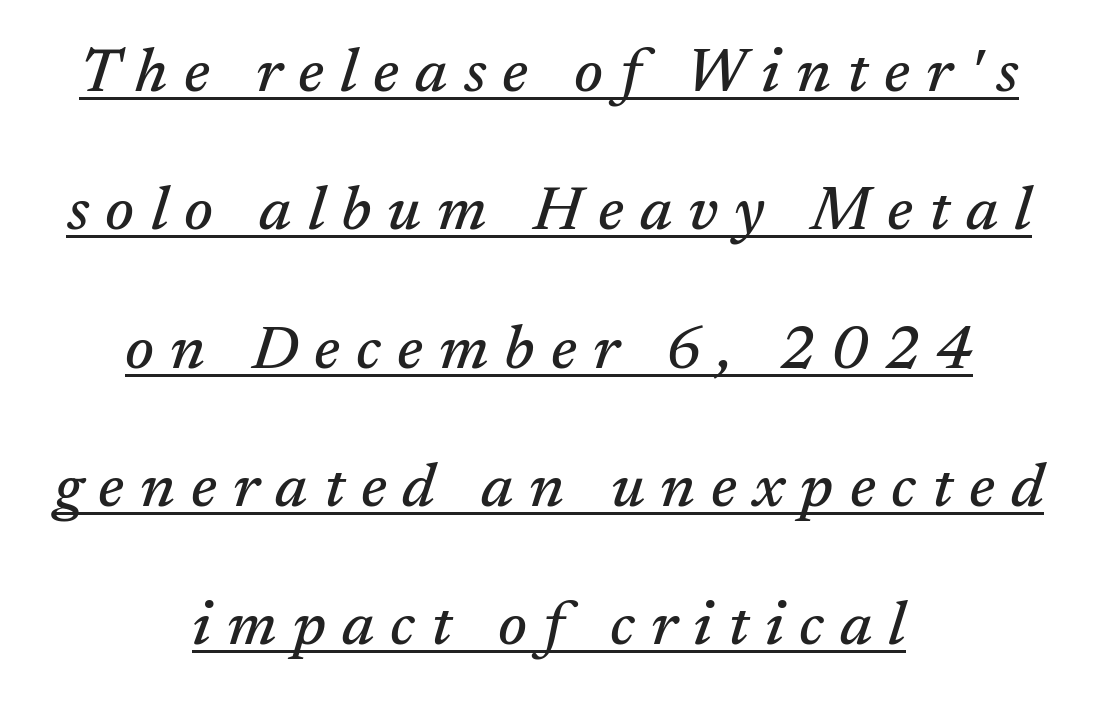
Every character sits at an angle, as italics do. The passage shown is typeset with a serif family. The space between consecutive lines is lavish. The specimen includes a rule beneath the text block's lines. Centered paragraph, ragged on both sides.
